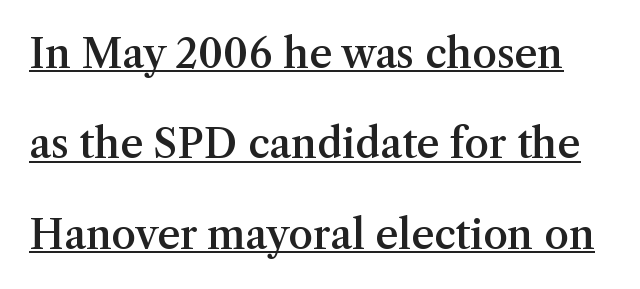
{"serif": "yes", "italic": "no", "bold": "semi", "weight": "semibold", "width": "normal", "stroke_contrast": "medium", "x_height": "medium", "monospaced": "no", "underline": "yes", "line_spacing": "loose", "line_spacing_ratio": 2.26, "letter_spacing": "normal", "letter_spacing_em": 0.0, "glyph_px": 40}
